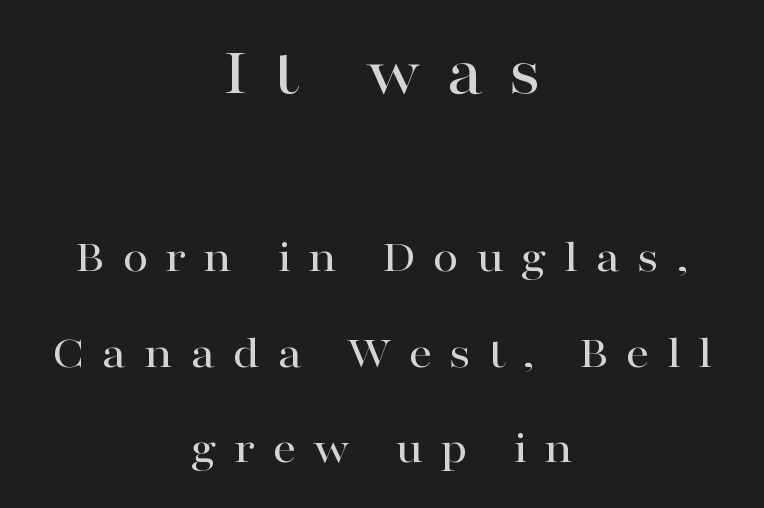
Q: Is the text italic (slanted)? A: No, it is upright.
Q: Is the typeface a serif or a sans-serif typeface? A: Serif.
Q: Is the text underlined? A: No.
Q: How is the paragraph aligned? A: Centered.
Q: Is the spacing between letters normal or unusually wide? A: Unusually wide.
Q: Is the spacing between lines tight, normal or loose? A: Loose.
Q: Which block of text is set in a larger size, the first (top) or the second (bottom)? A: The first (top) one.
Q: Width (condensed, normal, or wide)? A: Wide.
Q: Stroke contrast? A: High.
Q: x-height? A: Medium.
Q: Monospaced? A: No.
